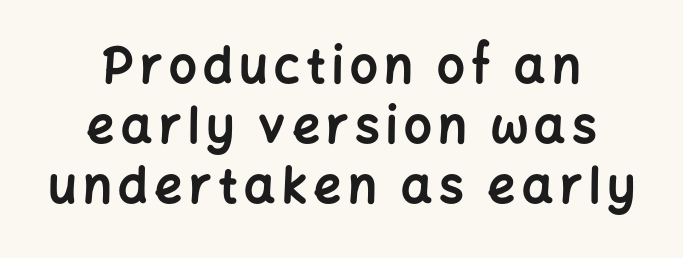
The image shows 49 px bold sans-serif type, upright; set centered, line spacing 1.22x, not underlined; low stroke contrast and a medium x-height.
